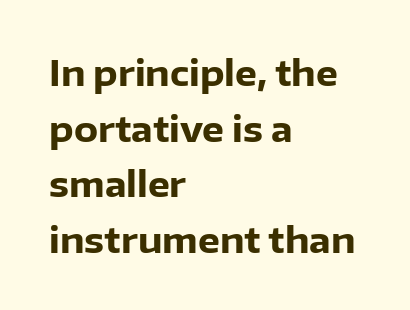
Q: Is the text bold? A: Yes.
Q: Is the text italic (slanted)? A: No, it is upright.
Q: Is the typeface a serif or a sans-serif typeface? A: Sans-serif.
Q: Is the text underlined? A: No.
Q: How is the paragraph aligned? A: Left-aligned.
Q: Is the spacing between letters normal or unusually wide? A: Normal.
Q: Is the spacing between lines tight, normal or loose? A: Normal.
Q: Width (condensed, normal, or wide)? A: Normal.
Q: Stroke contrast? A: Low.
Q: x-height? A: Medium.
Q: Monospaced? A: No.
